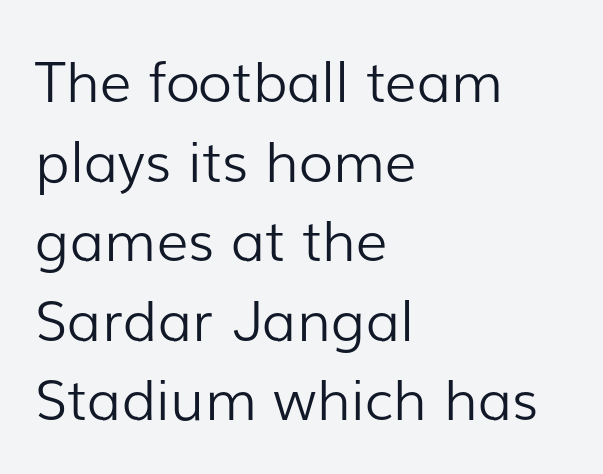
The image shows 56 px light sans-serif type, upright; set left-aligned, normal line spacing (1.42x), normal letter spacing, not underlined; low stroke contrast and a medium x-height.
